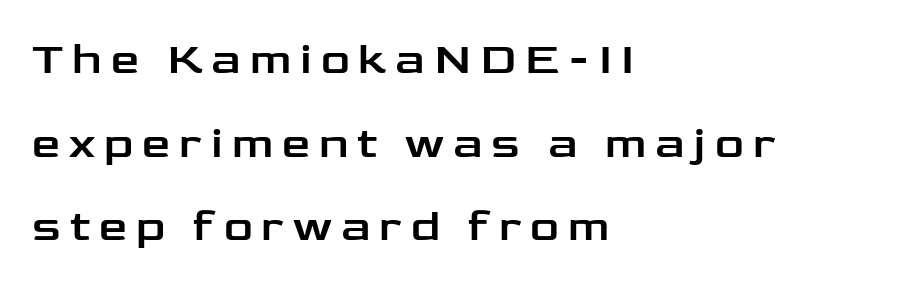
{"serif": "no", "italic": "no", "width": "wide", "stroke_contrast": "low", "x_height": "medium", "monospaced": "no", "underline": "no", "align": "left", "line_spacing_ratio": 1.86, "letter_spacing": "wide", "letter_spacing_em": 0.2, "glyph_px": 45}
